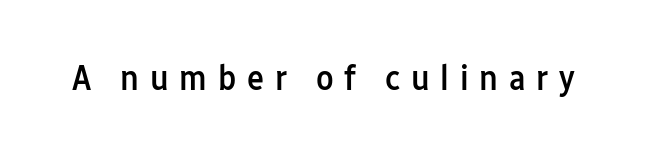
The image shows 36 px semibold, condensed sans-serif type, upright; set unusually wide letter spacing (+0.3 em), not underlined; low stroke contrast and a medium x-height.
